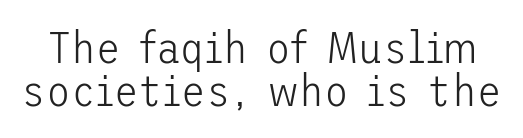
{"serif": "no", "italic": "no", "bold": "no", "weight": "light", "width": "normal", "stroke_contrast": "low", "x_height": "medium", "underline": "no", "line_spacing": "tight", "line_spacing_ratio": 0.96, "letter_spacing": "normal", "letter_spacing_em": 0.0, "glyph_px": 45}
